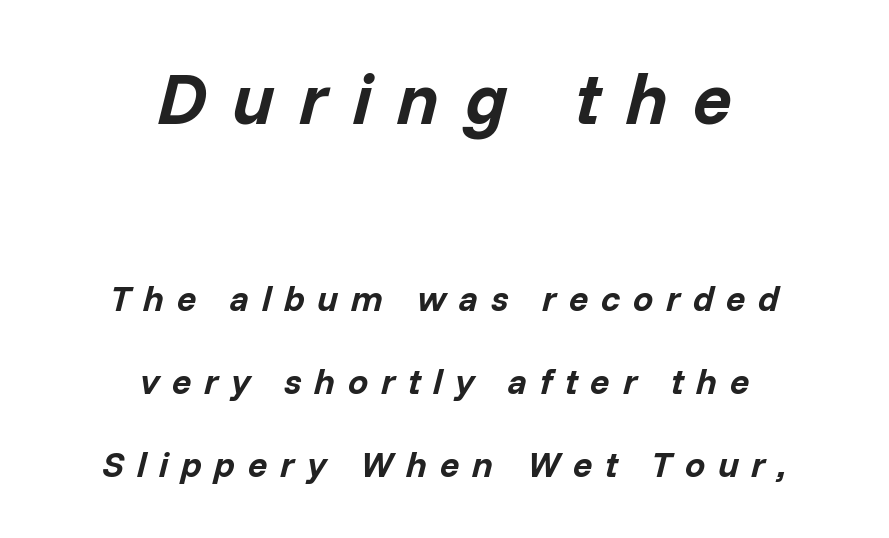
The image shows 72 px bold type, italic (leaning right); set centered, loose line spacing (2.3x), unusually wide letter spacing (+0.35 em), not underlined; the first (top) block is 2.0x larger; low stroke contrast and a medium x-height.
